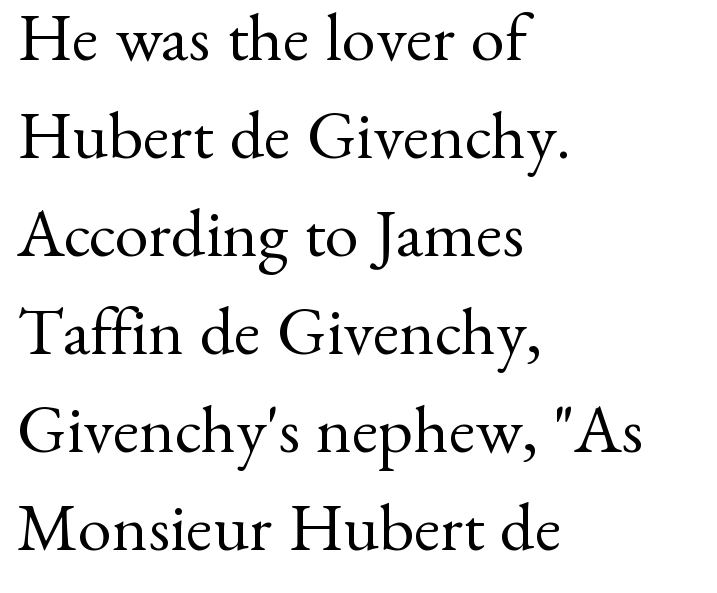
The strip under each line holds only bare page. Little horizontal feet cap the strokes, marking this as serif type. A typesetter would mark this as roman, not italic. There is no visible air inserted between adjacent glyphs.
